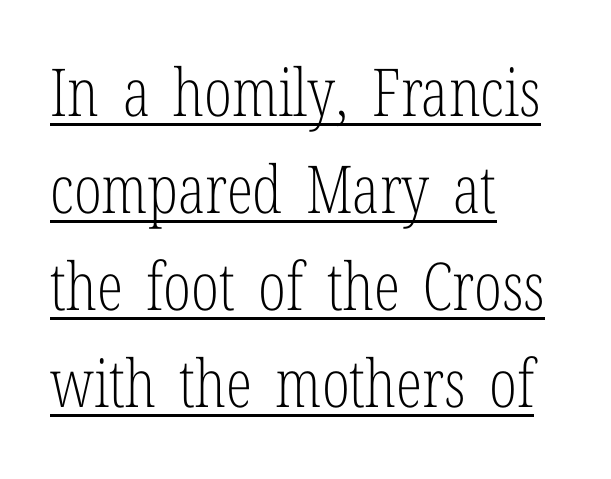
Q: Is the text bold? A: No.
Q: Is the text italic (slanted)? A: No, it is upright.
Q: Is the typeface a serif or a sans-serif typeface? A: Serif.
Q: Is the text underlined? A: Yes.
Q: How is the paragraph aligned? A: Left-aligned.
Q: Is the spacing between letters normal or unusually wide? A: Normal.
Q: Is the spacing between lines tight, normal or loose? A: Normal.
Q: Width (condensed, normal, or wide)? A: Condensed.
Q: Stroke contrast? A: Low.
Q: x-height? A: Medium.
Q: Monospaced? A: No.
